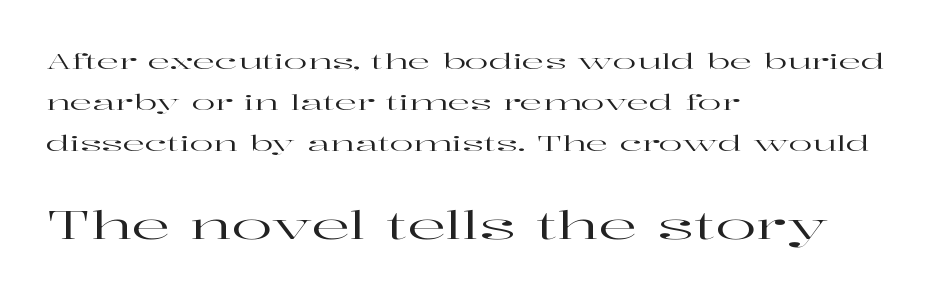
Q: Is the text italic (slanted)? A: No, it is upright.
Q: Is the typeface a serif or a sans-serif typeface? A: Serif.
Q: Is the text underlined? A: No.
Q: How is the paragraph aligned? A: Left-aligned.
Q: Is the spacing between letters normal or unusually wide? A: Normal.
Q: Which block of text is set in a larger size, the first (top) or the second (bottom)? A: The second (bottom) one.
Q: Width (condensed, normal, or wide)? A: Wide.
Q: Stroke contrast? A: High.
Q: x-height? A: Medium.
Q: Monospaced? A: No.
